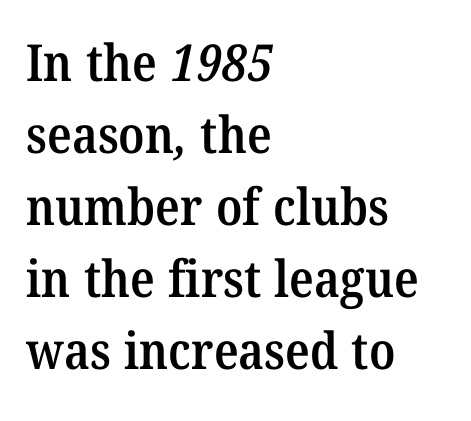
{"serif": "yes", "bold": "semi", "weight": "semibold", "width": "normal", "stroke_contrast": "medium", "x_height": "medium", "monospaced": "no", "underline": "no", "align": "left", "line_spacing": "normal", "line_spacing_ratio": 1.41, "letter_spacing": "normal", "letter_spacing_em": 0.0, "glyph_px": 51}
